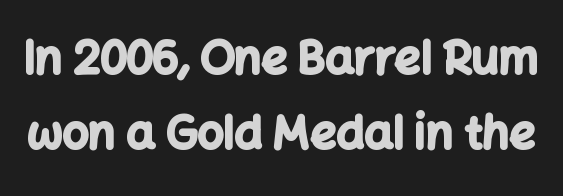
When letters stand straight like this, we call the style roman or upright. The designer went with a sans here, leaving each stem footless. Summary of vertical rhythm: regular, with standard interline spacing. You'd pick this weight for a headline — it's a proper bold. Students, note that the glyphs here touch the page at normal intervals. The words here are not underlined.
